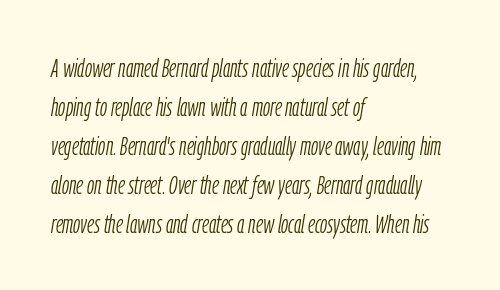
The image shows 26 px text type, italic (leaning right); set left-aligned, normal line spacing (1.5x), normal letter spacing, not underlined.
